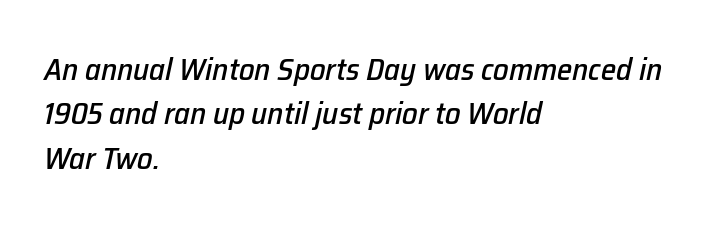
Caption: standard tracking, unaltered. Just letters on the line, the space beneath them empty. The lines sit at an ordinary, default distance from one another. Alignment: flush left. Designer's note — italics engaged. The passage shown is typed in a proportional face where columns would drift.
